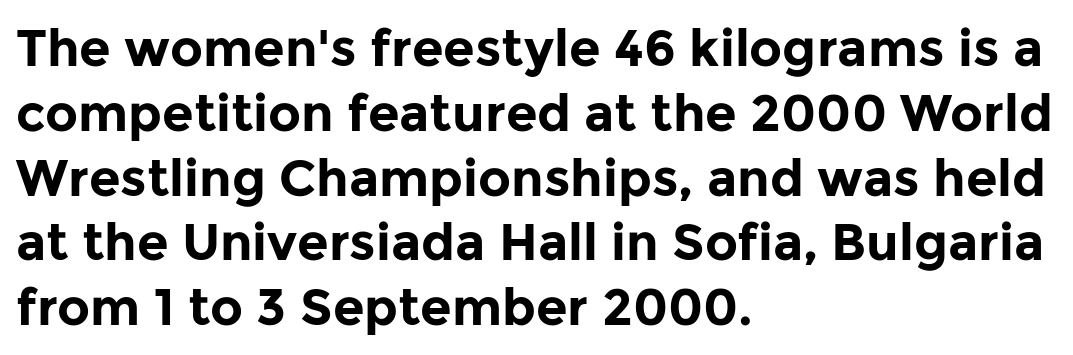
The image shows 51 px bold sans-serif type, upright; set left-aligned, normal line spacing (1.27x), normal letter spacing, not underlined; low stroke contrast and a medium x-height.
